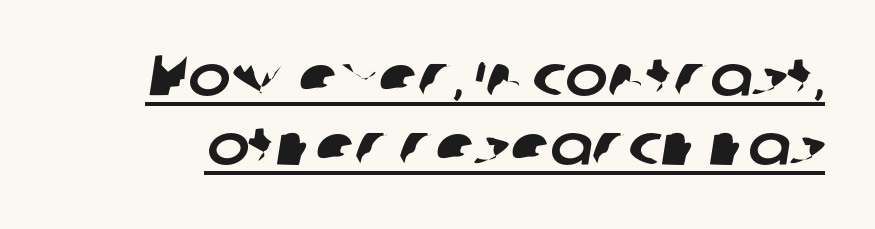
This sample has the flowing, uneven cadence of proportional lettering. Honestly, the letter spacing is just normal — you wouldn't notice it. The typesetter has applied underlining to the passage shown. The font family rendered here belongs to the sans-serif group.
